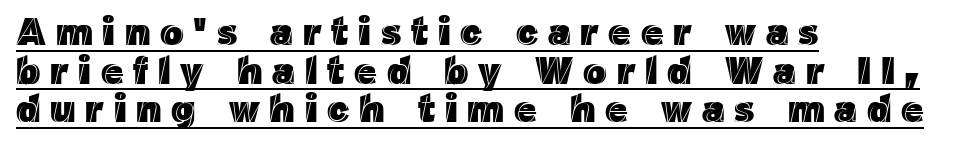
Q: Is the text italic (slanted)? A: No, it is upright.
Q: Is the text underlined? A: Yes.
Q: How is the paragraph aligned? A: Left-aligned.
Q: Is the spacing between letters normal or unusually wide? A: Unusually wide.
Q: Is the spacing between lines tight, normal or loose? A: Tight.
Q: Width (condensed, normal, or wide)? A: Normal.
Q: x-height? A: Medium.
Q: Monospaced? A: No.
